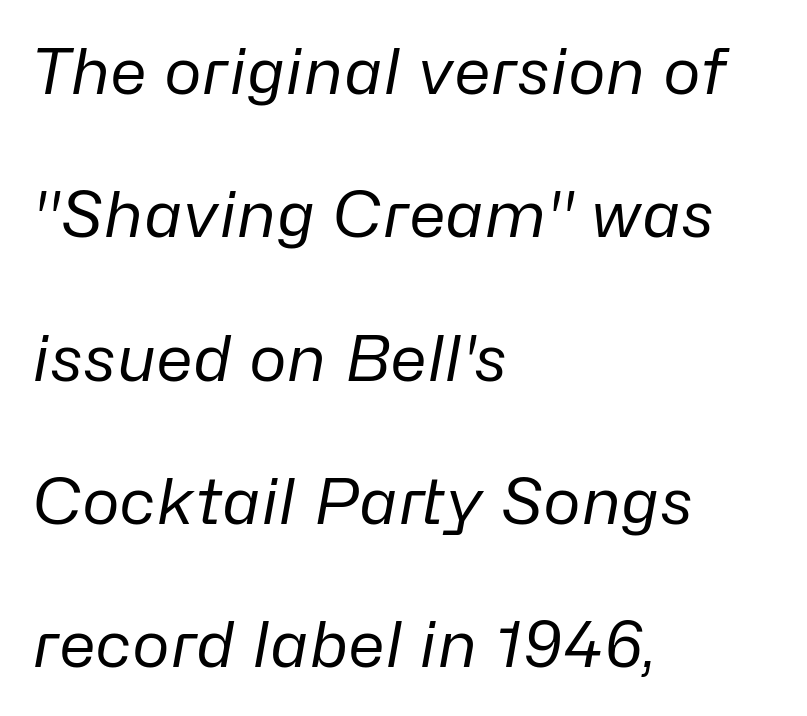
The image shows 64 px regular-weight type, italic (leaning right); set left-aligned, loose line spacing (2.24x), normal letter spacing, not underlined; low stroke contrast and a medium x-height.
